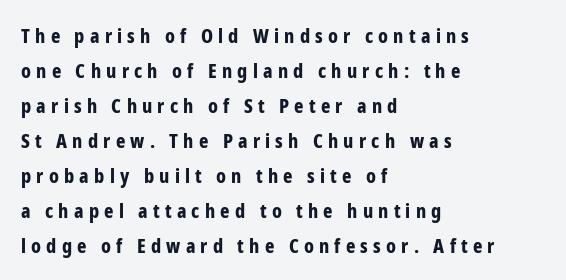
{"italic": "no", "bold": "yes", "underline": "no", "align": "left", "line_spacing_ratio": 1.75, "letter_spacing": "wide", "letter_spacing_em": 0.26, "glyph_px": 20}
